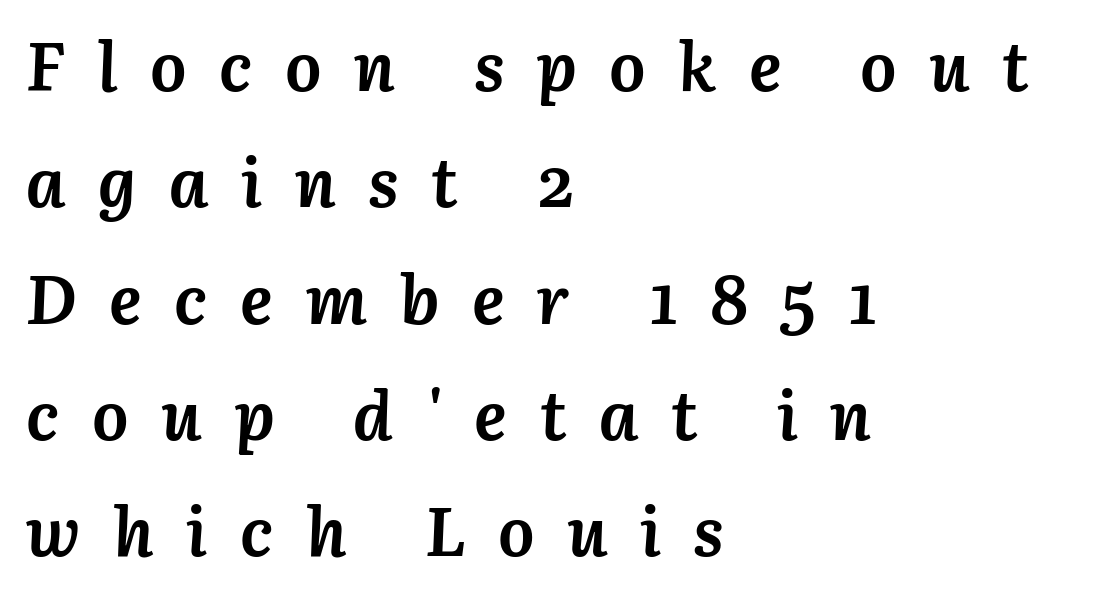
Q: Is the text bold? A: Yes.
Q: Is the text italic (slanted)? A: Yes, it leans right by about 3 degrees.
Q: Is the text underlined? A: No.
Q: How is the paragraph aligned? A: Left-aligned.
Q: Is the spacing between letters normal or unusually wide? A: Unusually wide.
Q: Width (condensed, normal, or wide)? A: Normal.
Q: Stroke contrast? A: Medium.
Q: x-height? A: Medium.
Q: Monospaced? A: No.
